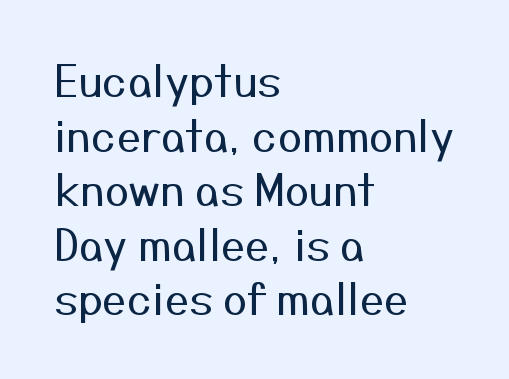
Q: Is the text bold? A: No.
Q: Is the text italic (slanted)? A: No, it is upright.
Q: Is the typeface a serif or a sans-serif typeface? A: Sans-serif.
Q: Is the text underlined? A: No.
Q: How is the paragraph aligned? A: Left-aligned.
Q: Is the spacing between letters normal or unusually wide? A: Normal.
Q: Is the spacing between lines tight, normal or loose? A: Normal.
Q: Width (condensed, normal, or wide)? A: Normal.
Q: Stroke contrast? A: Medium.
Q: x-height? A: Medium.
Q: Monospaced? A: No.
